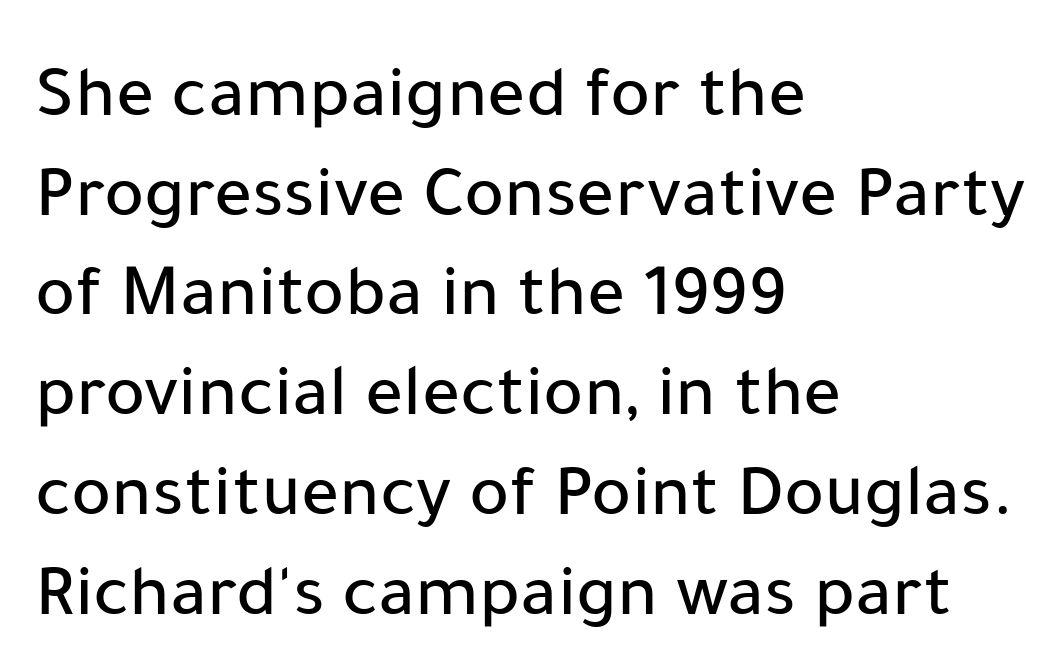
A typesetter would mark this as roman, not italic. Is the block centered? No — it sits flush against the left margin. Interline gaps are of average width in this sample. Look at the tracking — it's just the regular setting, nothing added. Decoration check: the copy has no underline.
